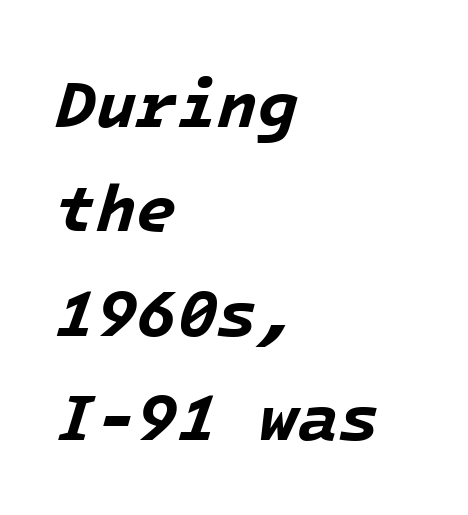
The image shows 66 px bold type, italic (leaning right); set left-aligned, normal line spacing (1.58x), normal letter spacing, not underlined; low stroke contrast and a medium x-height.
